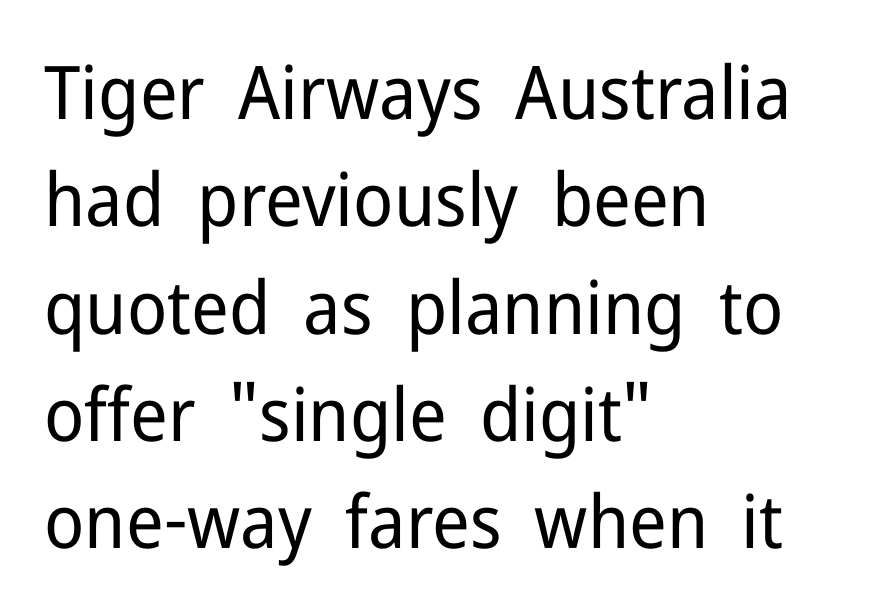
Q: Is the text bold? A: No.
Q: Is the text italic (slanted)? A: No, it is upright.
Q: Is the typeface a serif or a sans-serif typeface? A: Sans-serif.
Q: Is the text underlined? A: No.
Q: How is the paragraph aligned? A: Left-aligned.
Q: Is the spacing between letters normal or unusually wide? A: Normal.
Q: Is the spacing between lines tight, normal or loose? A: Normal.
Q: Width (condensed, normal, or wide)? A: Normal.
Q: Stroke contrast? A: Low.
Q: x-height? A: Medium.
Q: Monospaced? A: No.
